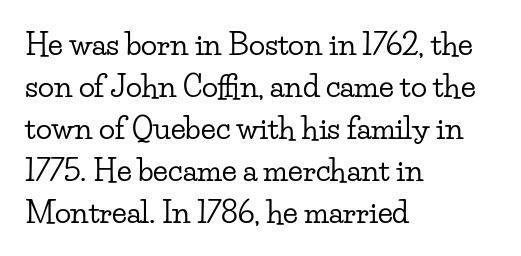
Each new line begins a customary step beneath the previous one. What kind of face is this? One with serifs. The paragraph shown leans on its left margin. Any mark beneath the type? The region is blank. Ordinary non-slanted type is in use.
